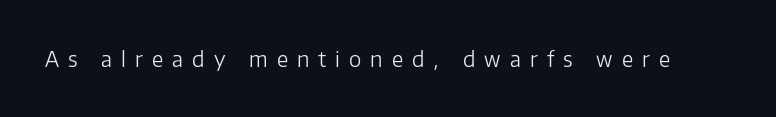
Q: Is the text bold? A: No.
Q: Is the text italic (slanted)? A: No, it is upright.
Q: Is the text underlined? A: No.
Q: Is the spacing between letters normal or unusually wide? A: Unusually wide.
